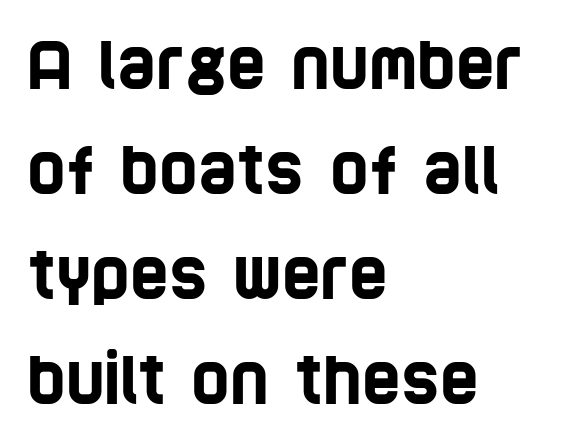
Typographically, this falls in the sans-serif category. The rendering keeps characters at their native spacing. Character widths vary here, with narrow letters taking less room than wide ones. The string is rendered with underlining switched off. Every row of glyphs begins at an identical x-position on the left.
